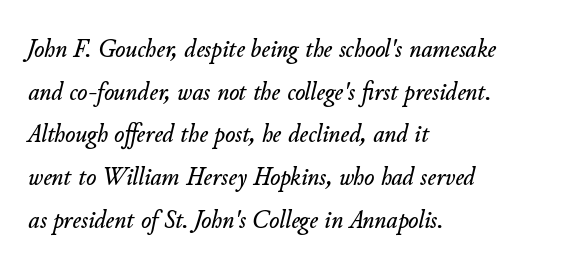
{"italic": "yes", "lean": "right", "slant_degrees": 11, "underline": "no", "align": "left", "line_spacing": "normal", "line_spacing_ratio": 1.58, "letter_spacing": "normal", "letter_spacing_em": 0.0, "glyph_px": 27}
